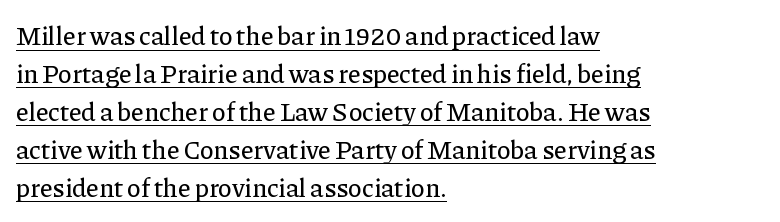
Q: Is the text italic (slanted)? A: No, it is upright.
Q: Is the text underlined? A: Yes.
Q: How is the paragraph aligned? A: Left-aligned.
Q: Is the spacing between letters normal or unusually wide? A: Normal.
Q: Is the spacing between lines tight, normal or loose? A: Normal.
